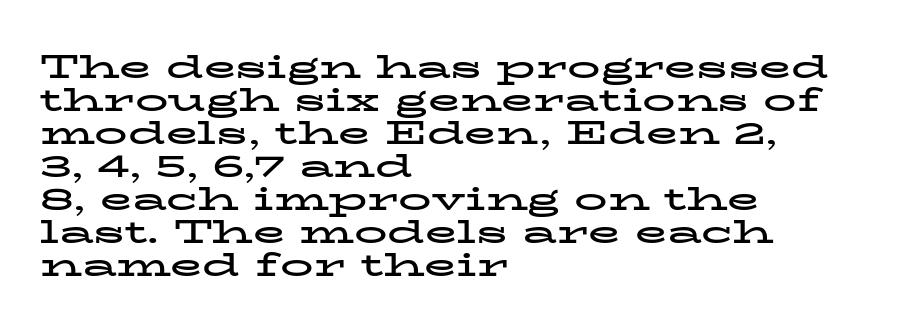
Tracking here is standard; glyphs follow each other at the usual distance. Summary of vertical rhythm: compact, with narrow interline spacing. A typesetter would call this proportional, since set widths differ per character. A student would call this left alignment; a typographer would say flush left, rag right. Classification — serif. Bare-footed words on every line.
